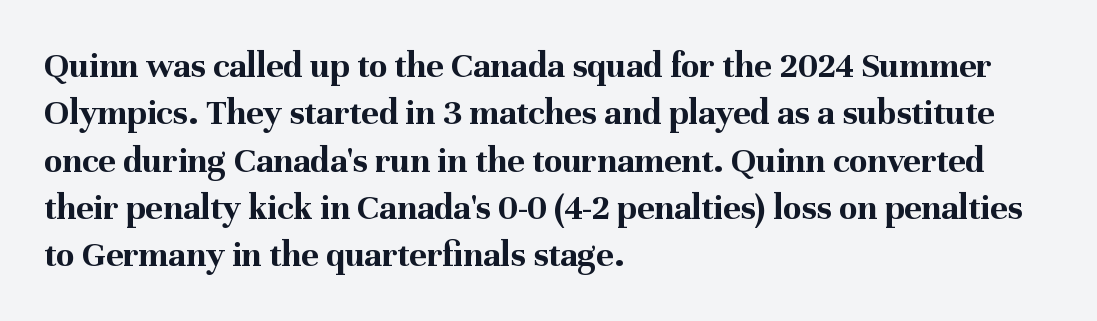
{"serif": "yes", "italic": "no", "bold": "yes", "weight": "bold", "width": "normal", "stroke_contrast": "medium", "x_height": "medium", "monospaced": "no", "underline": "no", "align": "left", "line_spacing": "normal", "line_spacing_ratio": 1.28, "letter_spacing": "normal", "letter_spacing_em": 0.0, "glyph_px": 37}
